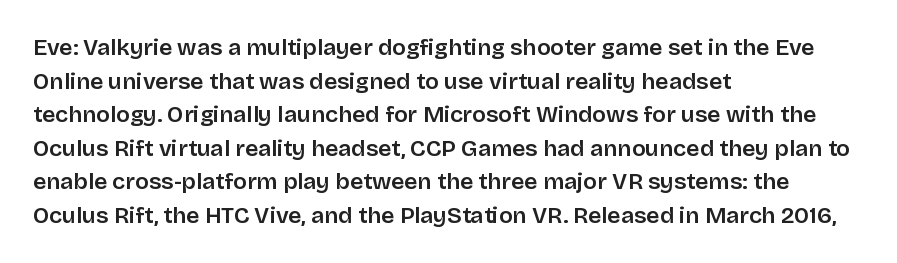
The image shows 23 px text type, upright; set left-aligned, normal line spacing (1.46x), normal letter spacing, not underlined.
